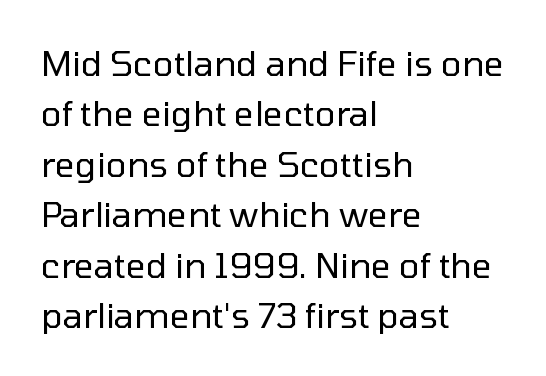
Q: Is the text bold? A: No.
Q: Is the text italic (slanted)? A: No, it is upright.
Q: Is the typeface a serif or a sans-serif typeface? A: Sans-serif.
Q: Is the text underlined? A: No.
Q: How is the paragraph aligned? A: Left-aligned.
Q: Is the spacing between letters normal or unusually wide? A: Normal.
Q: Is the spacing between lines tight, normal or loose? A: Normal.
Q: Width (condensed, normal, or wide)? A: Normal.
Q: Stroke contrast? A: Low.
Q: x-height? A: Medium.
Q: Monospaced? A: No.
